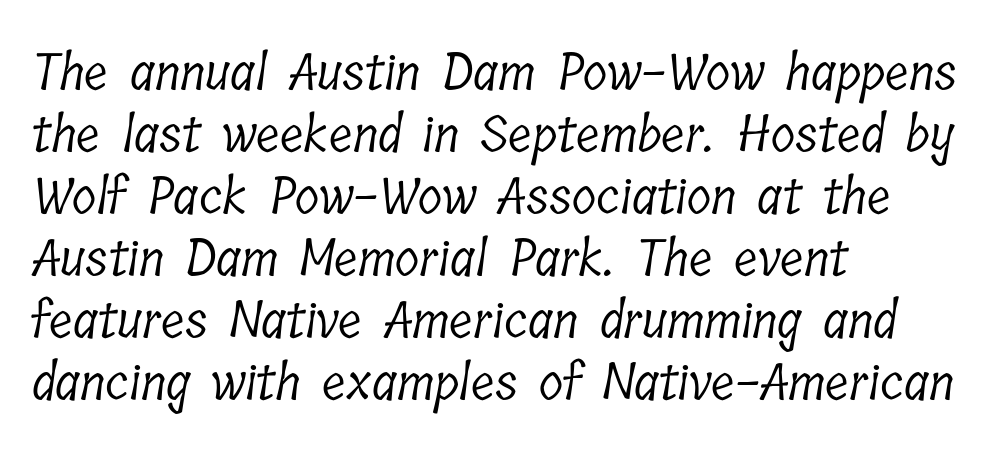
Q: Is the text bold? A: No.
Q: Is the typeface a serif or a sans-serif typeface? A: Serif.
Q: Is the text underlined? A: No.
Q: How is the paragraph aligned? A: Left-aligned.
Q: Is the spacing between letters normal or unusually wide? A: Normal.
Q: Width (condensed, normal, or wide)? A: Condensed.
Q: Stroke contrast? A: Low.
Q: x-height? A: Medium.
Q: Monospaced? A: No.
